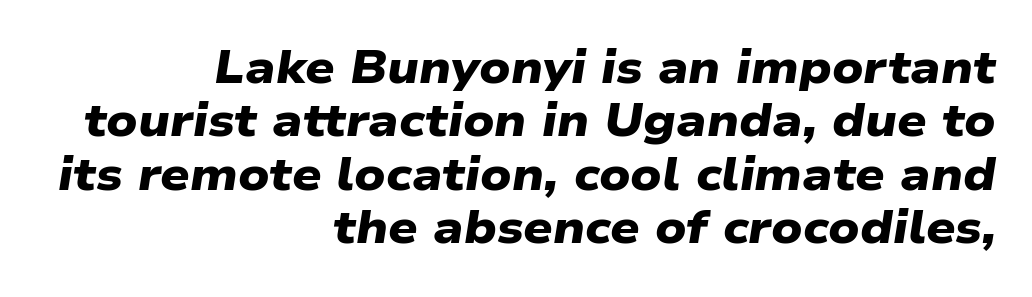
The image shows 46 px heavy, wide sans-serif type; set right-aligned, line spacing 1.16x, normal letter spacing, not underlined; low stroke contrast and a medium x-height.
